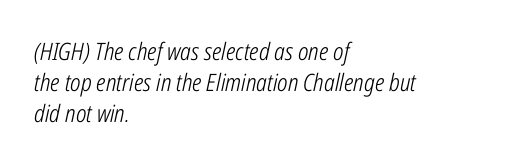
The image shows 24 px text type, italic (leaning right); set left-aligned, normal line spacing (1.29x), normal letter spacing, not underlined.
